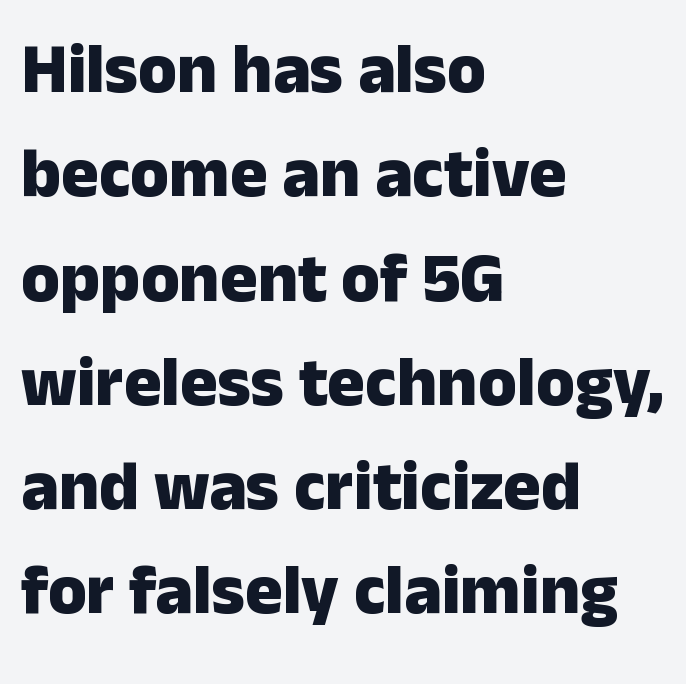
Stroke thickness is high; the sample reads as a true bold. Proportional: the letters do not fall into vertical columns. Each line starts at the same left margin while the right side varies. No word sits above an underline. If you measured baseline to baseline, you'd find a middling distance.
